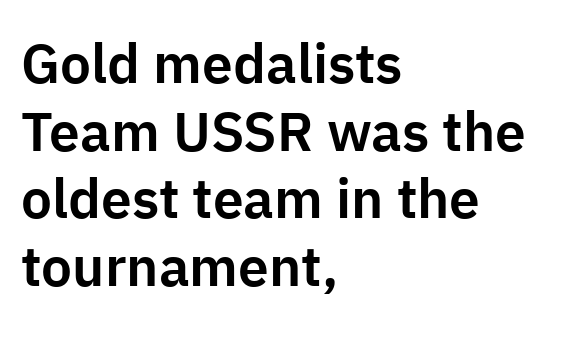
The image shows 55 px sans-serif type, upright; set left-aligned, line spacing 1.23x, normal letter spacing, not underlined; low stroke contrast and a medium x-height.
